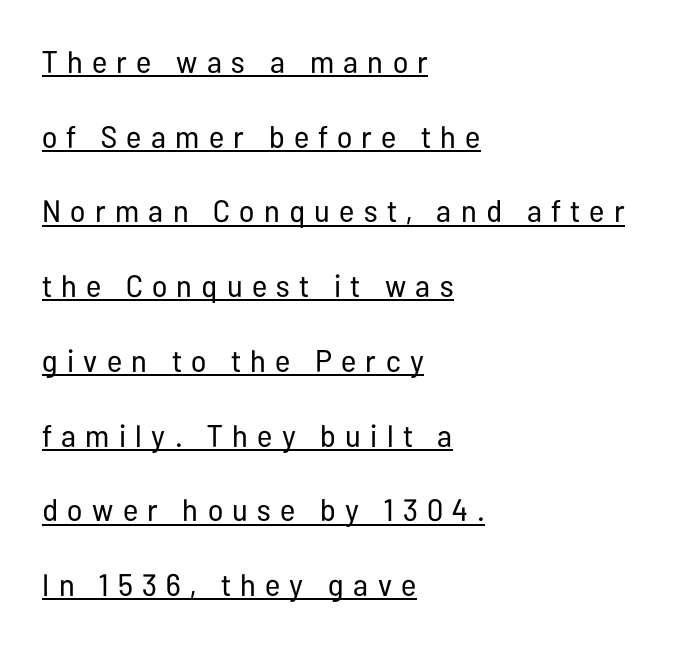
A typesetter would mark this as roman, not italic. Which margin do the lines hug? The left one — the right edge is uneven. Students, observe: this is what heavily led, spacious text looks like. The letterforms stand isolated, each surrounded by extra space. Serif or sans? Sans — the stroke terminals are bare. Does a line run under the words? Yes, clearly.
